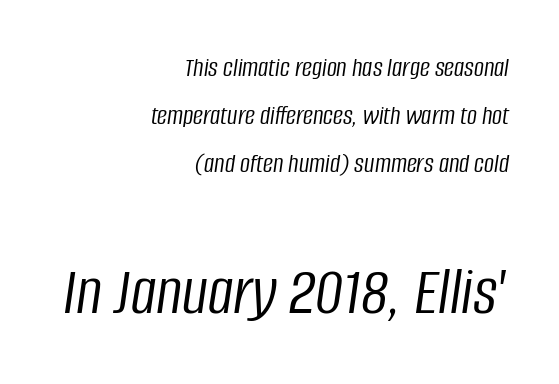
The image shows 70 px light, condensed type, italic (leaning right); set right-aligned, line spacing 1.71x, normal letter spacing, not underlined; the second (bottom) block is 2.5x larger; low stroke contrast and a large x-height.
